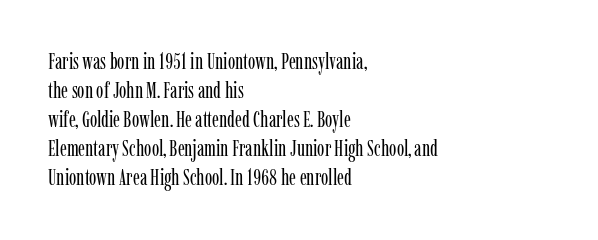
Tall strokes in this sample are plumb rather than angled. The passage shown has conventional tracking throughout. Every row of glyphs begins at an identical x-position on the left. A normal amount of white space separates one row of letters from the next. Type without underlining.
